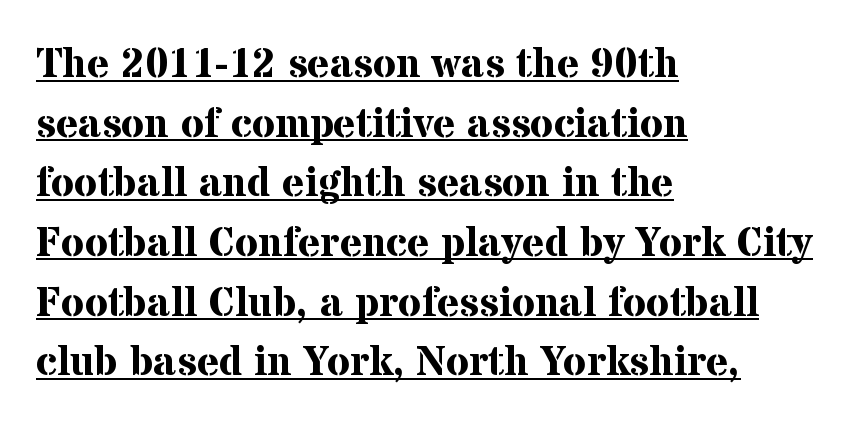
The image shows 42 px bold serif type, upright; set left-aligned, normal line spacing (1.42x), normal letter spacing, underlined; medium stroke contrast and a medium x-height.
